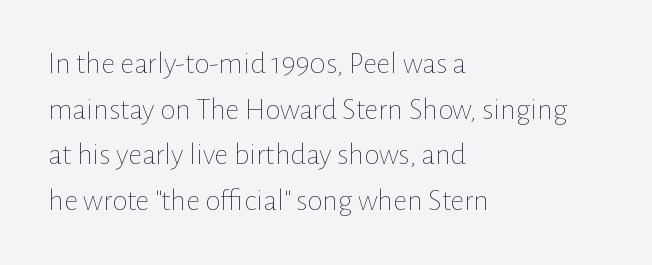
The weight would be labelled regular, book, light, or lighter still. The zone under the glyphs is completely vacant. If you measured baseline to baseline, you'd find a middling distance. Do the characters align in a grid? No, the font is proportional. The gaps between neighbouring characters are ordinary and unremarkable. Notice how the stems are strictly vertical — no italics here.
